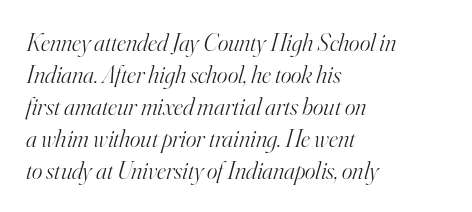
{"italic": "yes", "lean": "right", "slant_degrees": 16, "bold": "no", "underline": "no", "align": "left", "line_spacing": "normal", "line_spacing_ratio": 1.28, "letter_spacing": "normal", "letter_spacing_em": 0.0, "glyph_px": 25}
